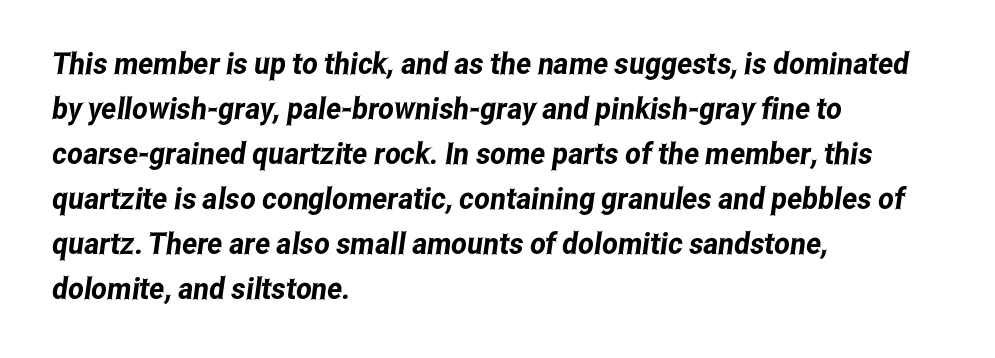
{"serif": "no", "width": "condensed", "stroke_contrast": "low", "x_height": "medium", "monospaced": "no", "underline": "no", "align": "left", "line_spacing": "normal", "line_spacing_ratio": 1.5, "letter_spacing": "normal", "letter_spacing_em": 0.0, "glyph_px": 30}
